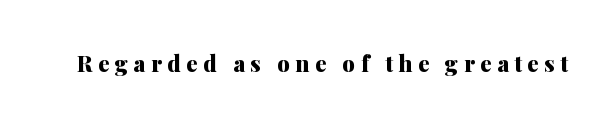
Letters rest on an invisible, unmarked baseline. Tracking here is generous; glyphs stand well apart from one another. When letters stand straight like this, we call the style roman or upright. A full-strength bold gives these letters their thick strokes.
